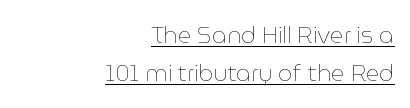
{"italic": "no", "bold": "no", "underline": "yes", "align": "right", "line_spacing": "normal", "line_spacing_ratio": 1.65, "letter_spacing": "normal", "letter_spacing_em": 0.0, "glyph_px": 23}
